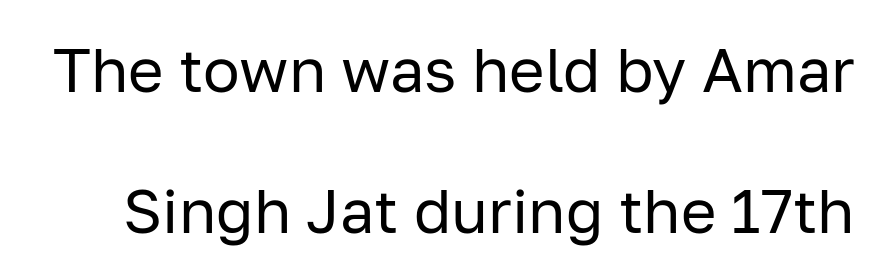
The image shows 61 px regular-weight sans-serif type, upright; set loose line spacing (2.31x), normal letter spacing, not underlined; low stroke contrast and a medium x-height.
